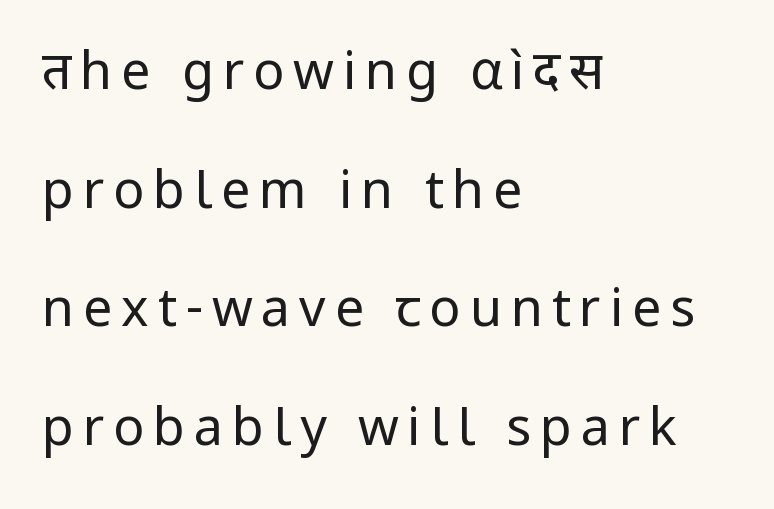
The image shows 52 px regular-weight sans-serif type, upright; set left-aligned, loose line spacing (2.28x), not underlined; low stroke contrast and a medium x-height.
